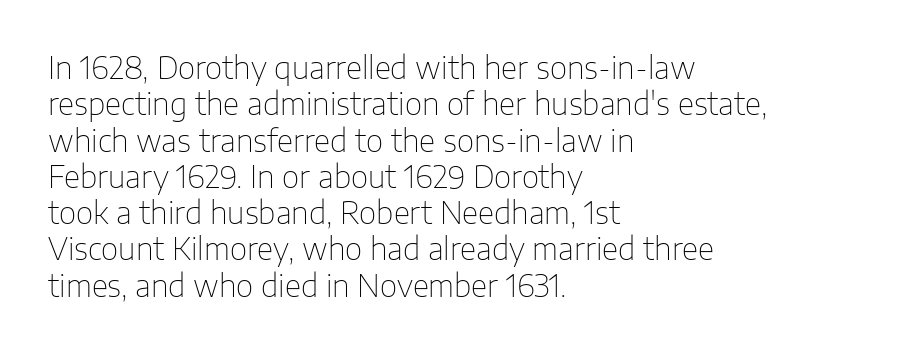
{"serif": "no", "italic": "no", "bold": "no", "weight": "thin", "width": "normal", "stroke_contrast": "low", "x_height": "medium", "monospaced": "no", "underline": "no", "align": "left", "line_spacing_ratio": 1.21, "letter_spacing": "normal", "letter_spacing_em": 0.0, "glyph_px": 30}
